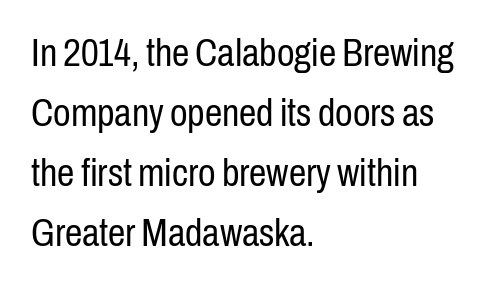
{"serif": "no", "italic": "no", "bold": "no", "weight": "regular", "width": "condensed", "stroke_contrast": "low", "x_height": "medium", "monospaced": "no", "underline": "no", "align": "left", "line_spacing": "normal", "line_spacing_ratio": 1.54, "letter_spacing": "normal", "letter_spacing_em": 0.0, "glyph_px": 39}
